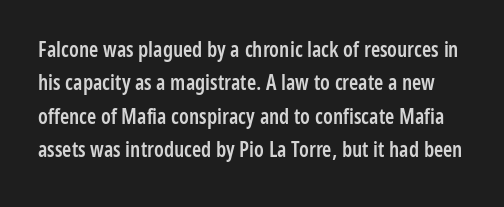
No extra tracking has been applied to these lines. Tall strokes in this sample are plumb rather than angled. A bit beefed up — I'd call it semibold rather than bold. Notice how descenders clear the ascenders below comfortably — that's standard leading. Only glyphs here, with clear space below each row.
